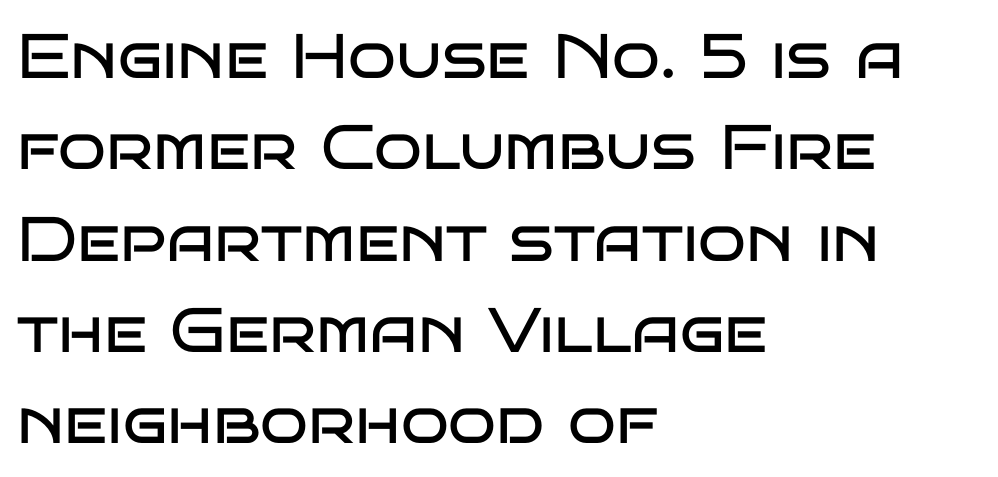
Q: Is the text bold? A: No.
Q: Is the text italic (slanted)? A: No, it is upright.
Q: Is the typeface a serif or a sans-serif typeface? A: Sans-serif.
Q: Is the text underlined? A: No.
Q: How is the paragraph aligned? A: Left-aligned.
Q: Is the spacing between letters normal or unusually wide? A: Normal.
Q: Is the spacing between lines tight, normal or loose? A: Normal.
Q: Width (condensed, normal, or wide)? A: Wide.
Q: Stroke contrast? A: Low.
Q: x-height? A: Large.
Q: Monospaced? A: No.
